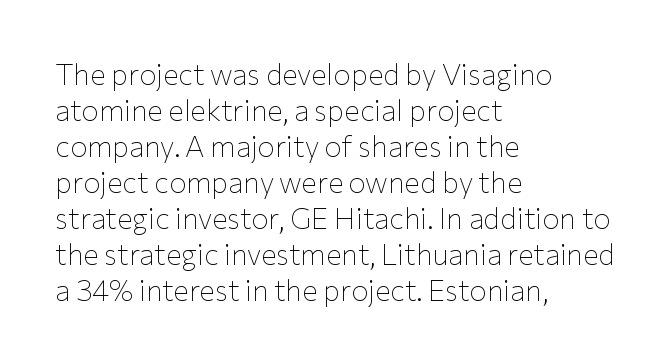
The image shows 29 px thin sans-serif type, upright; set left-aligned, line spacing 1.24x, normal letter spacing, not underlined; low stroke contrast and a medium x-height.
